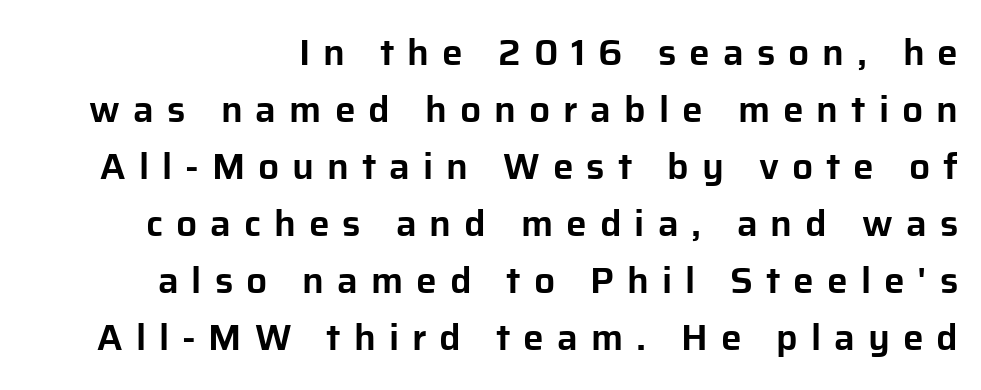
Italic? Not at all — the glyphs are vertical. Varying glyph widths throughout — classic text-font behaviour. The rendering shows plain stroke endings on the letterforms — a sans-serif design. Compared with typical paragraphs, the rows here are spaced about the same. Descenders hang freely into open space. Between one letter and the next there's a generous, obvious gap.
